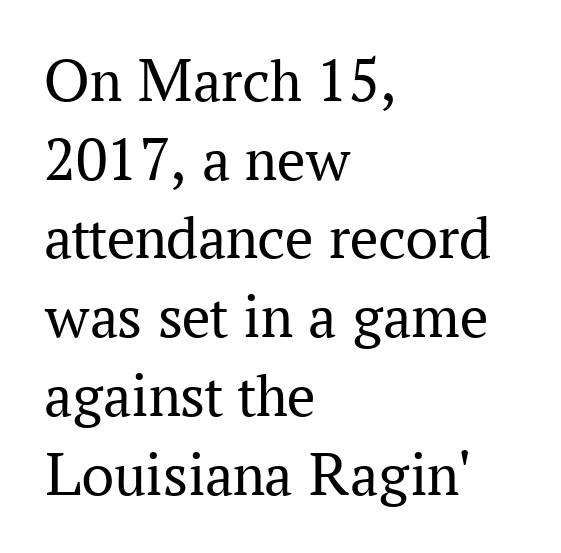
Q: Is the text bold? A: No.
Q: Is the text italic (slanted)? A: No, it is upright.
Q: Is the typeface a serif or a sans-serif typeface? A: Serif.
Q: Is the text underlined? A: No.
Q: How is the paragraph aligned? A: Left-aligned.
Q: Is the spacing between letters normal or unusually wide? A: Normal.
Q: Is the spacing between lines tight, normal or loose? A: Normal.
Q: Width (condensed, normal, or wide)? A: Normal.
Q: Stroke contrast? A: Medium.
Q: x-height? A: Medium.
Q: Monospaced? A: No.
